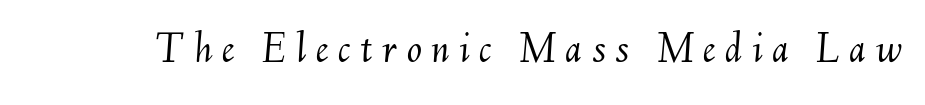
The passage shown is typed in a proportional face where columns would drift. This sample uses an oblique cut, with every glyph tilted off the vertical. The space directly below the letters is spotless. Students, note that the glyphs here are deliberately spaced far apart.
